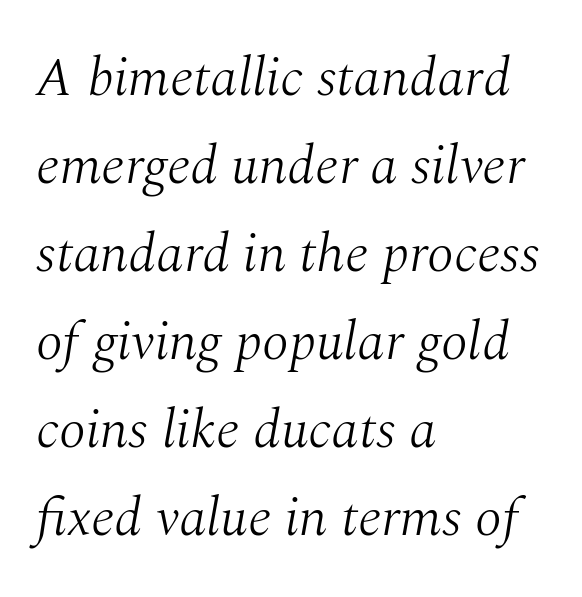
Q: Is the text bold? A: No.
Q: Is the text italic (slanted)? A: Yes, it leans right by about 10 degrees.
Q: Is the typeface a serif or a sans-serif typeface? A: Serif.
Q: Is the text underlined? A: No.
Q: How is the paragraph aligned? A: Left-aligned.
Q: Is the spacing between letters normal or unusually wide? A: Normal.
Q: Is the spacing between lines tight, normal or loose? A: Normal.
Q: Width (condensed, normal, or wide)? A: Normal.
Q: Stroke contrast? A: Medium.
Q: x-height? A: Medium.
Q: Monospaced? A: No.
